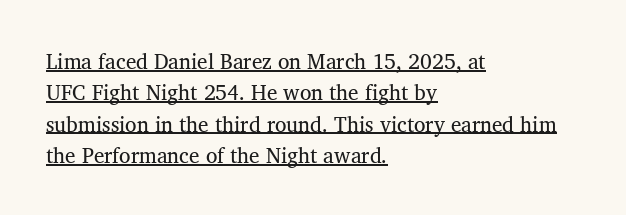
Q: Is the text bold? A: No.
Q: Is the text italic (slanted)? A: No, it is upright.
Q: Is the text underlined? A: Yes.
Q: How is the paragraph aligned? A: Left-aligned.
Q: Is the spacing between letters normal or unusually wide? A: Normal.
Q: Is the spacing between lines tight, normal or loose? A: Normal.
